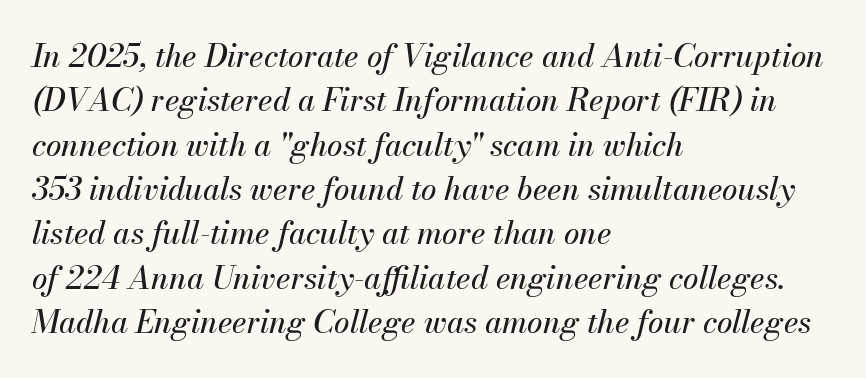
The image shows 31 px text type, italic (leaning right); set left-aligned, normal line spacing (1.43x), normal letter spacing, not underlined; medium stroke contrast and a small x-height.
